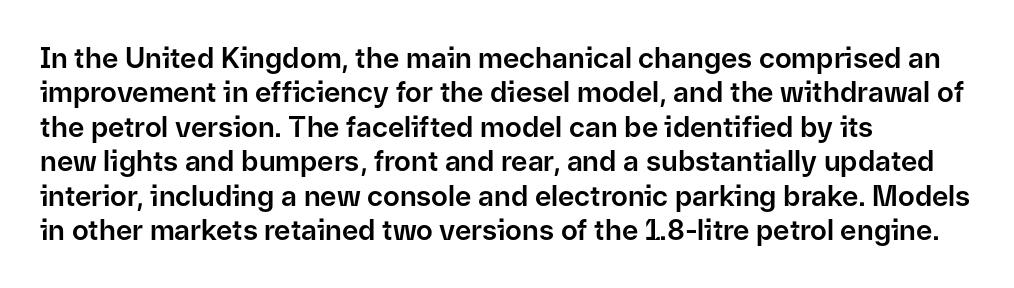
{"serif": "no", "italic": "no", "width": "normal", "stroke_contrast": "low", "x_height": "medium", "monospaced": "no", "underline": "no", "align": "left", "line_spacing_ratio": 1.23, "letter_spacing": "normal", "letter_spacing_em": 0.0, "glyph_px": 28}
